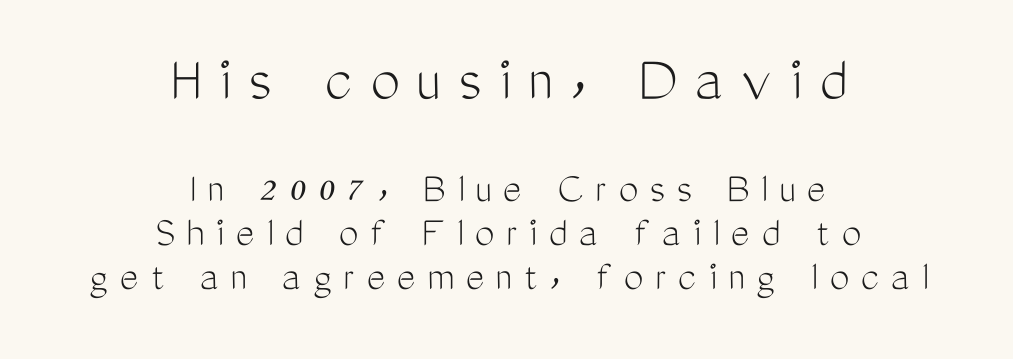
{"serif": "no", "italic": "no", "bold": "no", "weight": "light", "width": "condensed", "stroke_contrast": "medium", "x_height": "medium", "monospaced": "no", "underline": "no", "align": "center", "line_spacing": "tight", "line_spacing_ratio": 1.0, "letter_spacing": "wide", "letter_spacing_em": 0.27, "larger_block": "first", "size_ratio": 1.5, "glyph_px": 66}
